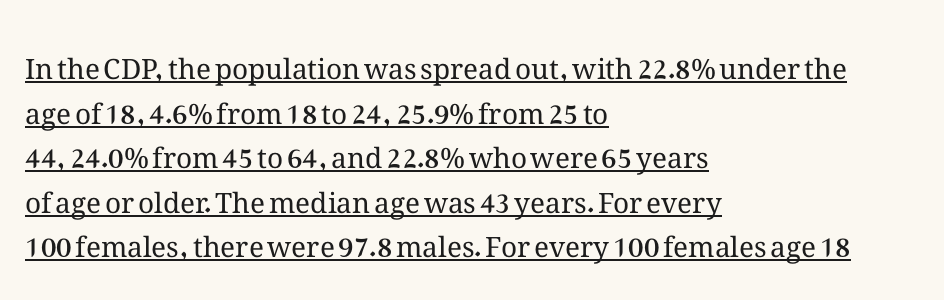
{"italic": "no", "bold": "no", "weight": "regular", "width": "normal", "stroke_contrast": "medium", "x_height": "medium", "monospaced": "no", "underline": "yes", "align": "left", "line_spacing": "normal", "line_spacing_ratio": 1.59, "letter_spacing": "normal", "letter_spacing_em": 0.0, "glyph_px": 28}
